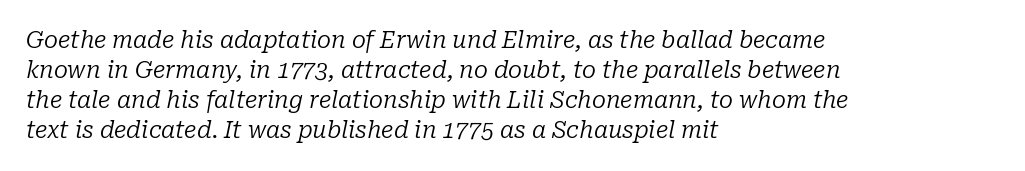
Honestly, the row spacing looks completely unremarkable. Spacing between characters is what you'd get straight out of the box. The paragraph has a hard left edge and a soft right edge. Heft: none added — not bold. The words here are not underlined.
